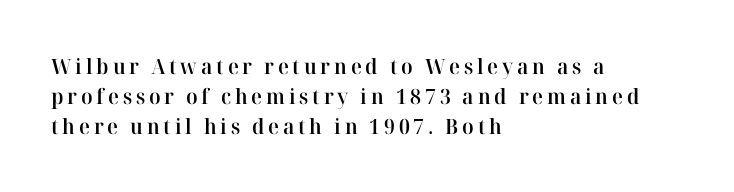
The typography opts for an upright posture over an oblique one. Look at the stroke-to-counter ratio: somewhat heavy, a semibold. Rule under the text: the space is simply empty. Successive baselines arrive at the customary interval. One-word summary of the alignment: left.
